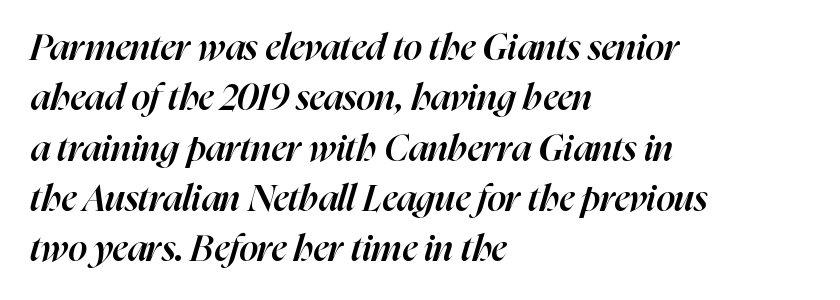
Q: Is the text bold? A: Semi-bold.
Q: Is the text italic (slanted)? A: Yes, it leans right by about 16 degrees.
Q: Is the text underlined? A: No.
Q: How is the paragraph aligned? A: Left-aligned.
Q: Is the spacing between letters normal or unusually wide? A: Normal.
Q: Is the spacing between lines tight, normal or loose? A: Normal.
Q: Width (condensed, normal, or wide)? A: Normal.
Q: Stroke contrast? A: High.
Q: x-height? A: Medium.
Q: Monospaced? A: No.
